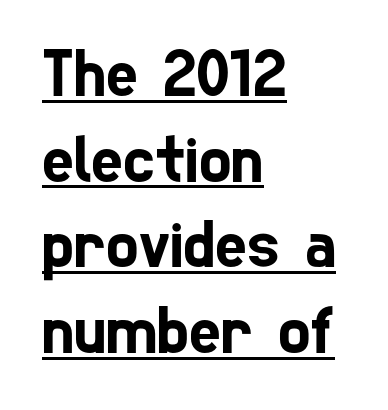
{"serif": "no", "width": "condensed", "stroke_contrast": "low", "x_height": "medium", "monospaced": "no", "underline": "yes", "align": "left", "line_spacing": "normal", "line_spacing_ratio": 1.26, "letter_spacing": "normal", "letter_spacing_em": 0.0, "glyph_px": 68}
